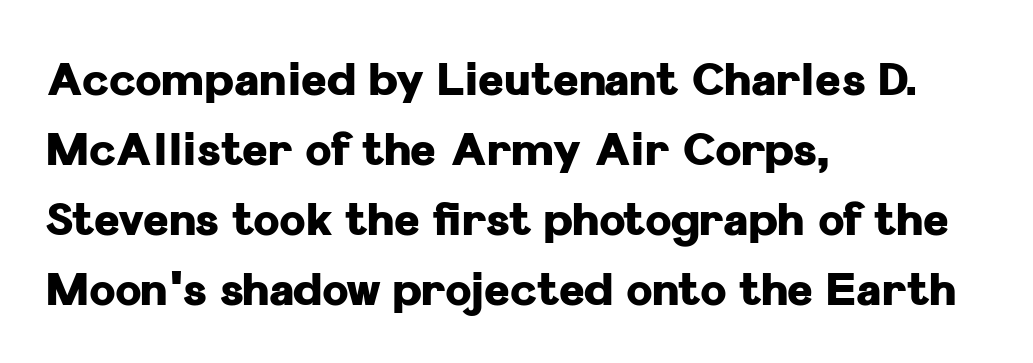
{"serif": "no", "italic": "no", "bold": "yes", "weight": "heavy", "width": "normal", "stroke_contrast": "low", "x_height": "medium", "monospaced": "no", "underline": "no", "align": "left", "line_spacing": "normal", "line_spacing_ratio": 1.59, "letter_spacing": "normal", "letter_spacing_em": 0.0, "glyph_px": 44}
